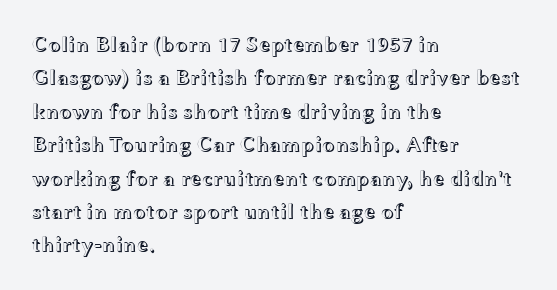
The image shows 21 px text type, upright; set left-aligned, normal line spacing (1.59x), normal letter spacing, not underlined.
